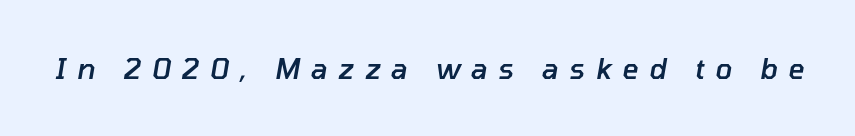
Descenders are the only things crossing below the line. Weight check: semibold — heavier than regular, not quite bold. Varying glyph widths throughout — classic text-font behaviour. Is the type slanted? Yes — the strokes lean at a clear angle. Each word looks stretched out because of the extra space between its letters.
